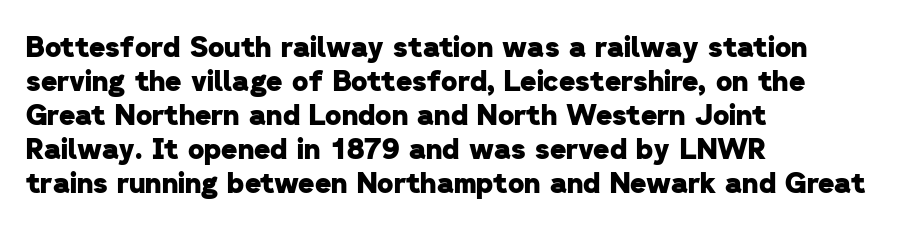
This rendering employs a face without finishing strokes, i.e., a sans-serif. The passage shown is emphatically bold. Observe the ordinary spacing: letters are neighbours, not strangers. Typeset ragged right — the left edge is the straight one.
